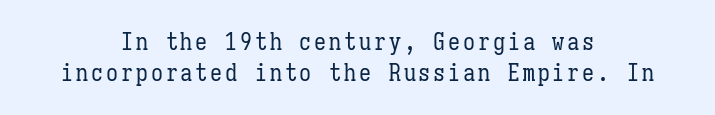
The image shows 24 px text type, upright; set centered, normal line spacing (1.3x), not underlined.
